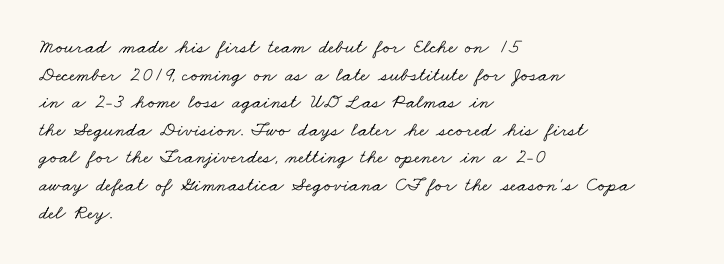
{"underline": "no", "align": "left", "line_spacing": "normal", "line_spacing_ratio": 1.38, "letter_spacing": "normal", "letter_spacing_em": 0.0, "glyph_px": 20}
